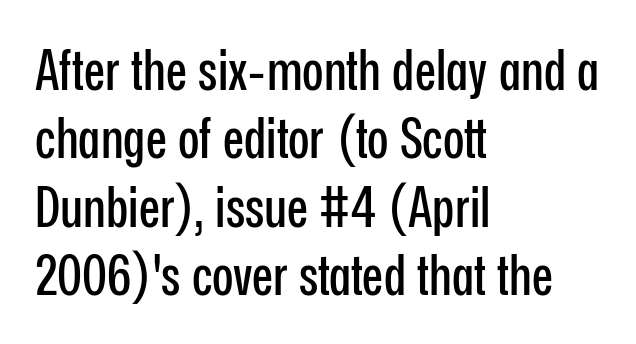
The image shows 56 px condensed sans-serif type, upright; set left-aligned, line spacing 1.22x, normal letter spacing, not underlined; low stroke contrast and a medium x-height.
